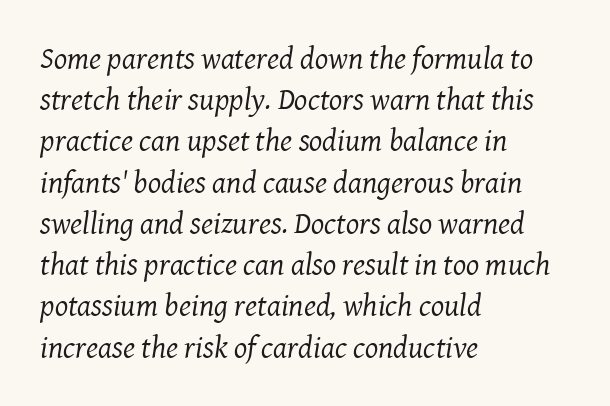
Looks like regular typesetting: each glyph gets only the width it needs. Style check: oblique. The letterforms sit shoulder to shoulder at normal distance. In terms of leading, this rendering sits right in the middle.
